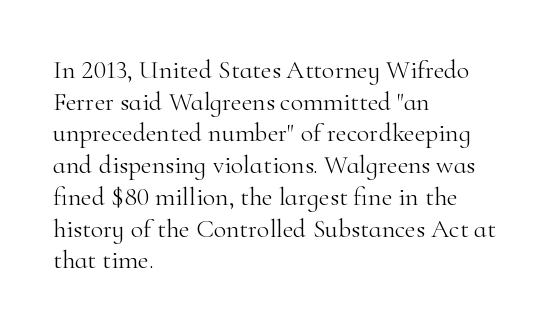
Nope, not italic — everything's standing straight. The font is comparable to plain body text, perhaps lighter. Inter-character spacing is left at the font's built-in metrics. The zone under the glyphs is completely vacant. These lines are set flush left with a ragged right edge.
